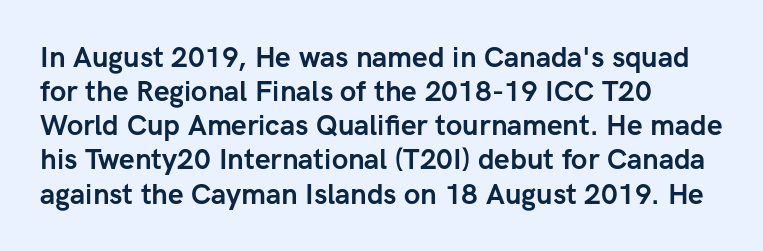
Letterform terminals end flat and unadorned throughout the passage. The passage is arranged the way most books set body copy — flush left. Chunky letters — that's bold for sure. The tracking reads as untouched default to a designer's eye. Varying glyph widths throughout — classic text-font behaviour. The type sits square on the baseline with zero lean.
